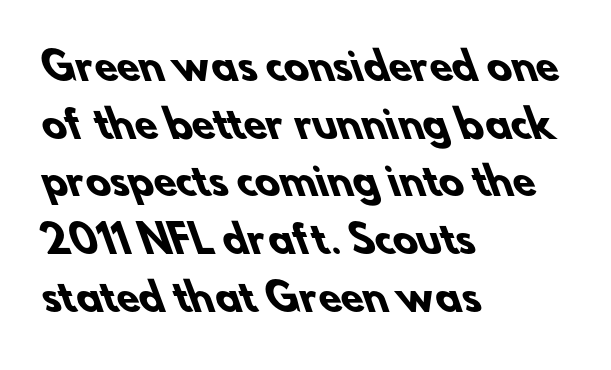
{"serif": "no", "bold": "yes", "weight": "heavy", "width": "normal", "stroke_contrast": "low", "x_height": "small", "monospaced": "no", "underline": "no", "align": "left", "line_spacing": "normal", "line_spacing_ratio": 1.56, "letter_spacing": "normal", "letter_spacing_em": 0.0, "glyph_px": 37}
